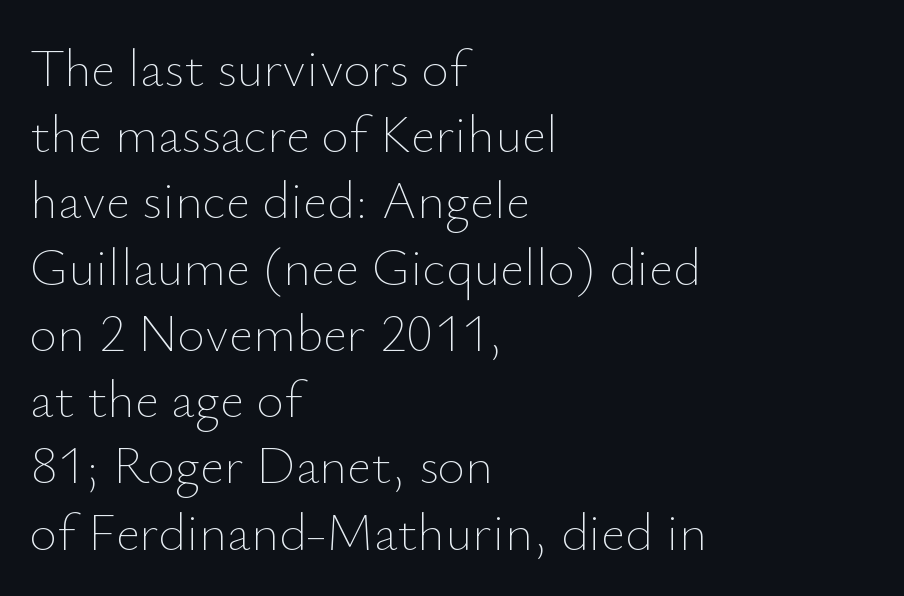
The image shows 53 px thin type, upright; set left-aligned, normal line spacing (1.25x), normal letter spacing, not underlined; low stroke contrast and a small x-height.
